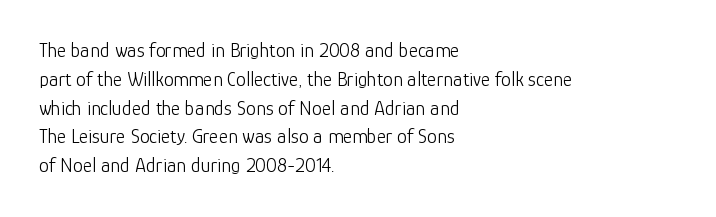
Vertical strokes here are truly vertical. The typesetting does not lean heavy: it is not bold. These lines keep a tight, regular rhythm from letter to letter. Anything drawn beneath the words? Only blank space. The designer left line spacing at the default. Caption: multi-line text, flush left, ragged right.
